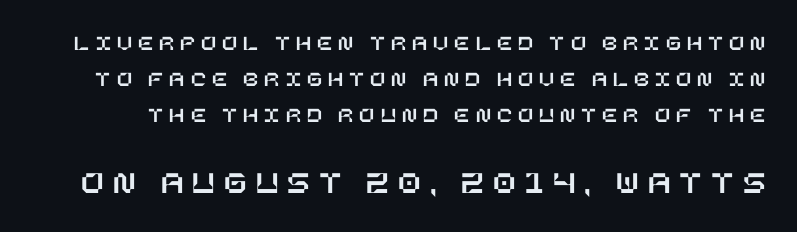
The image shows 33 px text type, upright; set normal line spacing (1.63x), unusually wide letter spacing (+0.28 em), not underlined; the second (bottom) block is 1.5x larger; low stroke contrast and a large x-height.
